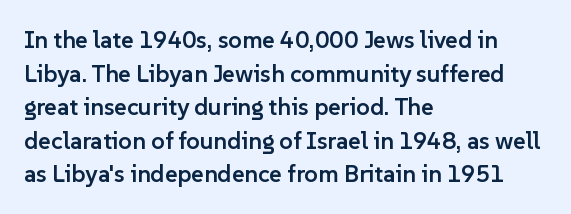
Tall strokes in this sample are plumb rather than angled. Honestly, the letter spacing is just normal — you wouldn't notice it. The foot of each line stays bare and open. The passage shown is semibold, sitting just below true bold. The space between consecutive lines is moderate.
